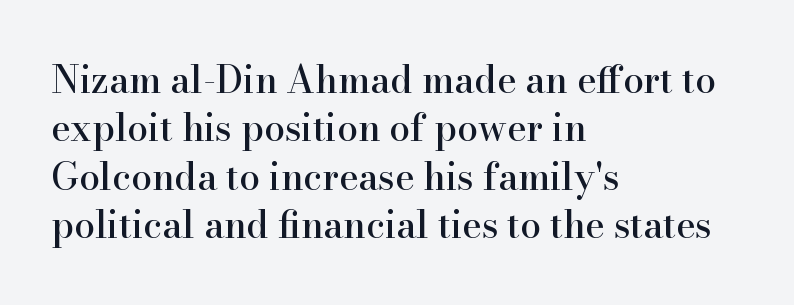
{"serif": "yes", "italic": "no", "width": "normal", "stroke_contrast": "high", "x_height": "small", "monospaced": "no", "underline": "no", "align": "left", "line_spacing": "normal", "line_spacing_ratio": 1.31, "letter_spacing": "normal", "letter_spacing_em": 0.0, "glyph_px": 37}
